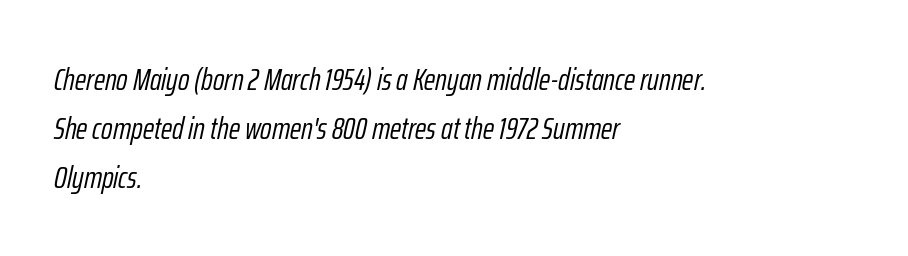
The gaps between neighbouring characters are ordinary and unremarkable. Does the lettering tilt? It does — this is italic. Honestly, the row spacing looks completely unremarkable. Is this a fixed-width face? No — the glyphs have proportional, varying widths. The face looks like a standard text weight, possibly lighter. This sample is left-justified, so line endings fall wherever the words run out.
